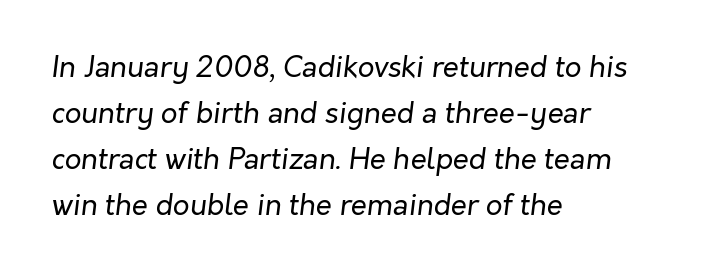
The image shows 29 px regular-weight type, italic (leaning right); set left-aligned, normal line spacing (1.59x), normal letter spacing, not underlined; low stroke contrast and a medium x-height.
